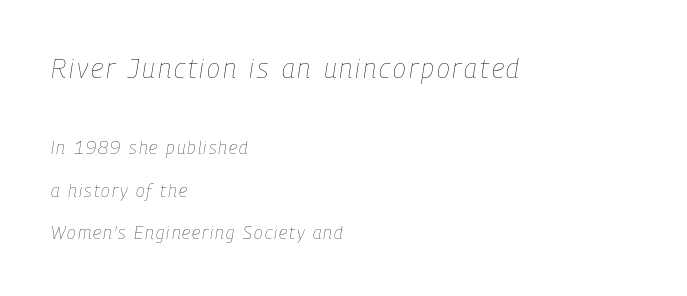
The image shows 27 px text type, italic (leaning right); set left-aligned, loose line spacing (2.36x), not underlined; the first (top) block is 1.5x larger.
